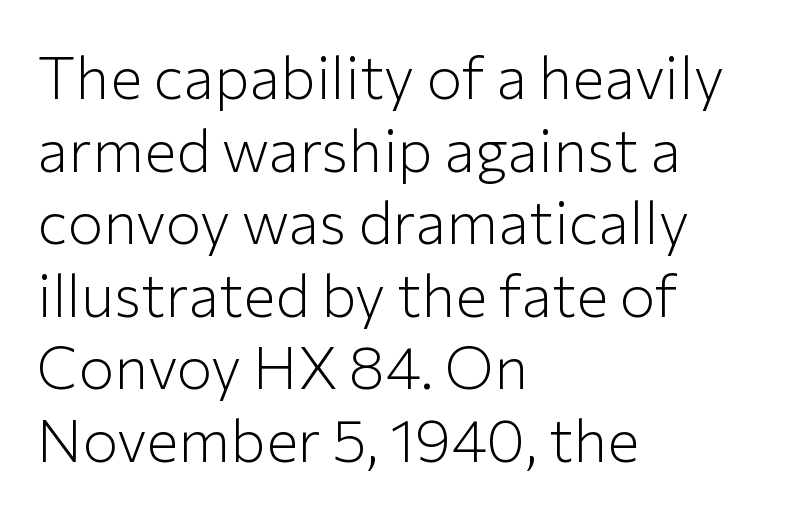
The face used here is proportionally spaced, like ordinary book or web type. Has an underline been added? It has not. The letters sit at their default tracking, neither squeezed nor spread. Ink coverage per letter is moderate at most. In terms of posture, this sample is upright. The passage shown is typeset with a sans-serif family.
